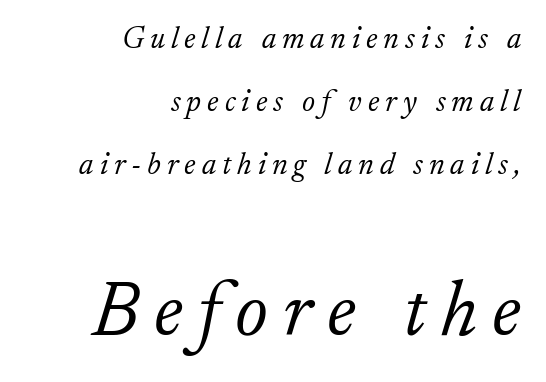
Q: Is the text bold? A: No.
Q: Is the text italic (slanted)? A: Yes, it leans right by about 17 degrees.
Q: Is the typeface a serif or a sans-serif typeface? A: Serif.
Q: Is the text underlined? A: No.
Q: How is the paragraph aligned? A: Right-aligned.
Q: Is the spacing between lines tight, normal or loose? A: Loose.
Q: Which block of text is set in a larger size, the first (top) or the second (bottom)? A: The second (bottom) one.
Q: Width (condensed, normal, or wide)? A: Normal.
Q: Stroke contrast? A: Low.
Q: x-height? A: Small.
Q: Monospaced? A: No.
